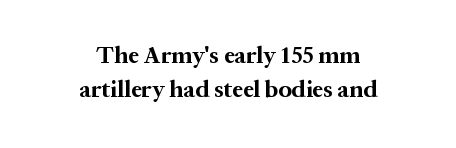
{"italic": "no", "bold": "yes", "underline": "no", "align": "center", "line_spacing": "normal", "line_spacing_ratio": 1.42, "letter_spacing": "normal", "letter_spacing_em": 0.0, "glyph_px": 24}
